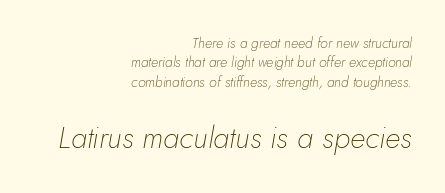
The letters in the lower block stand taller than those in the block above. Think of a printed novel: that variable character pitch is what you see here. Nothing unusual about the tracking: characters are spaced as the font intends. The glyphs are unaccompanied by any horizontal stroke below them. Stem width sits at or under what a default text font uses. Leftover space on each line is placed entirely before the opening word.
